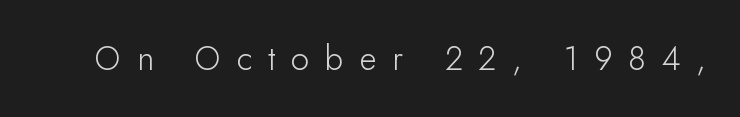
{"serif": "no", "italic": "no", "bold": "no", "weight": "light", "width": "normal", "stroke_contrast": "low", "x_height": "small", "monospaced": "no", "underline": "no", "letter_spacing": "wide", "letter_spacing_em": 0.48, "glyph_px": 33}
